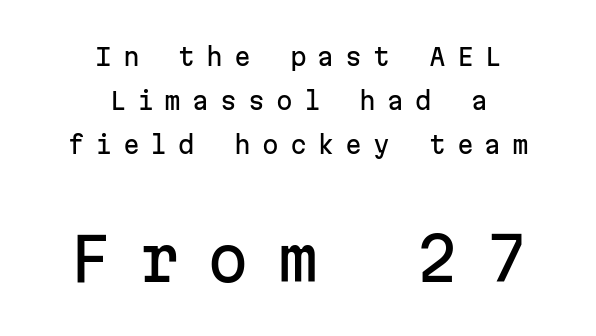
The image shows 60 px sans-serif type, upright, monospaced; set centered, line spacing 1.83x, unusually wide letter spacing (+0.46 em), not underlined; the second (bottom) block is 2.5x larger; low stroke contrast and a medium x-height.
